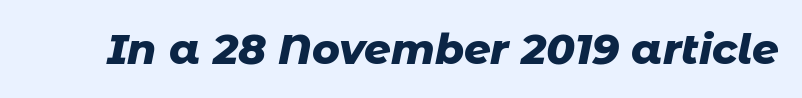
The image shows 42 px heavy type, italic (leaning right); set normal letter spacing, not underlined; low stroke contrast and a medium x-height.
